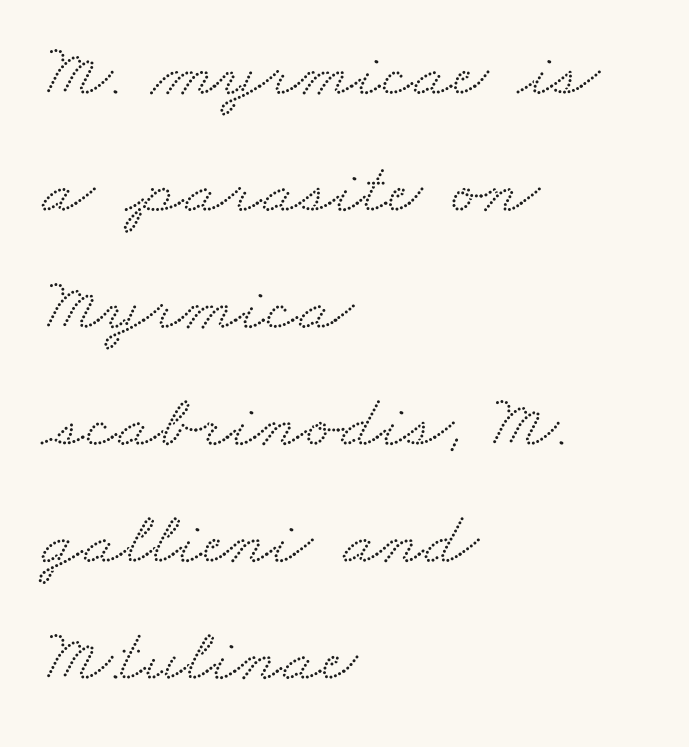
The image shows 76 px wide serif type; set left-aligned, normal line spacing (1.54x), normal letter spacing, not underlined; medium stroke contrast and a small x-height.
